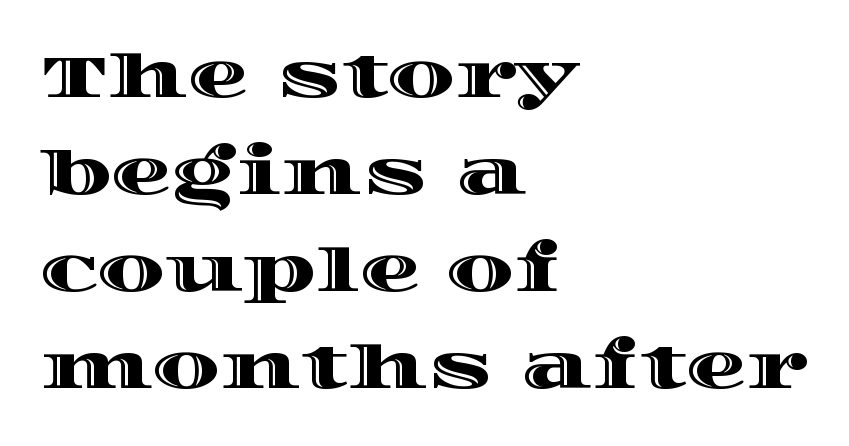
Q: Is the text italic (slanted)? A: No, it is upright.
Q: Is the text underlined? A: No.
Q: How is the paragraph aligned? A: Left-aligned.
Q: Is the spacing between letters normal or unusually wide? A: Normal.
Q: Is the spacing between lines tight, normal or loose? A: Normal.
Q: Width (condensed, normal, or wide)? A: Wide.
Q: x-height? A: Large.
Q: Monospaced? A: No.
